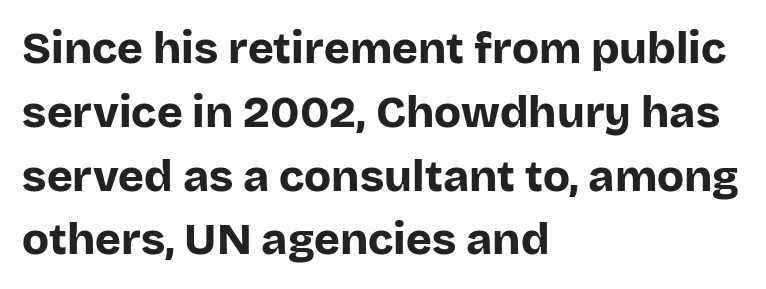
{"serif": "no", "italic": "no", "bold": "yes", "weight": "bold", "width": "normal", "stroke_contrast": "low", "x_height": "large", "monospaced": "no", "underline": "no", "align": "left", "line_spacing": "normal", "line_spacing_ratio": 1.45, "letter_spacing": "normal", "letter_spacing_em": 0.0, "glyph_px": 44}
